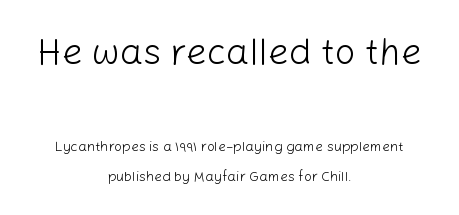
Q: Is the text bold? A: No.
Q: Is the text italic (slanted)? A: No, it is upright.
Q: Is the typeface a serif or a sans-serif typeface? A: Sans-serif.
Q: Is the text underlined? A: No.
Q: How is the paragraph aligned? A: Centered.
Q: Is the spacing between letters normal or unusually wide? A: Normal.
Q: Is the spacing between lines tight, normal or loose? A: Loose.
Q: Which block of text is set in a larger size, the first (top) or the second (bottom)? A: The first (top) one.
Q: Width (condensed, normal, or wide)? A: Normal.
Q: Stroke contrast? A: Low.
Q: x-height? A: Medium.
Q: Monospaced? A: No.
